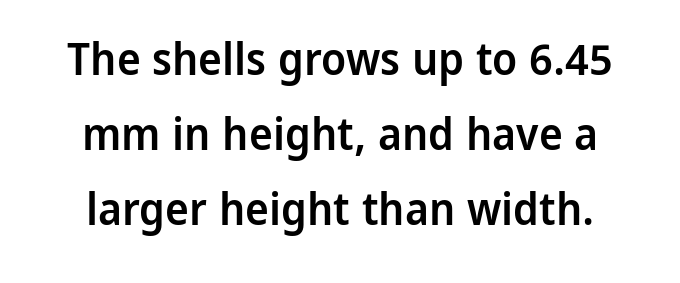
Normally led — the rows are evenly, conventionally spaced. The font is running at a semibold setting, under full bold. This rendering uses center alignment, leaving both contours irregular but symmetric. Letter spacing: default. Proportional: the letters do not fall into vertical columns. Check the space under the baseline: it is left empty.
